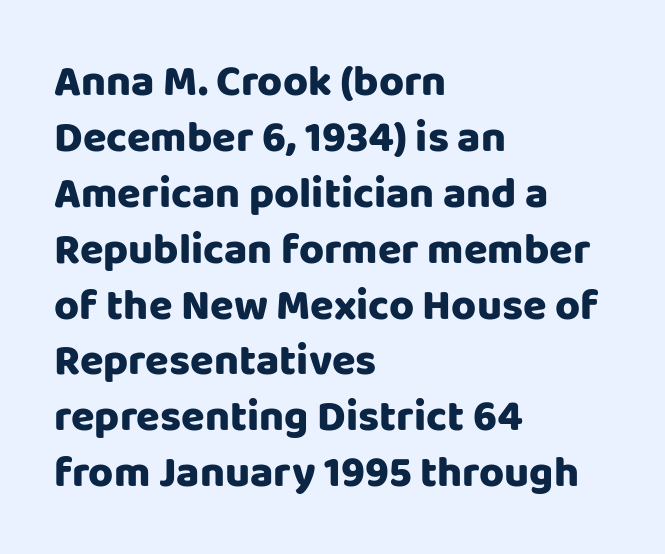
Q: Is the text italic (slanted)? A: No, it is upright.
Q: Is the typeface a serif or a sans-serif typeface? A: Sans-serif.
Q: Is the text underlined? A: No.
Q: How is the paragraph aligned? A: Left-aligned.
Q: Is the spacing between letters normal or unusually wide? A: Normal.
Q: Is the spacing between lines tight, normal or loose? A: Normal.
Q: Width (condensed, normal, or wide)? A: Normal.
Q: Stroke contrast? A: Low.
Q: x-height? A: Large.
Q: Monospaced? A: No.
